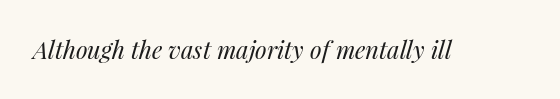
{"italic": "yes", "lean": "right", "slant_degrees": 14, "bold": "no", "underline": "no", "letter_spacing": "normal", "letter_spacing_em": 0.0, "glyph_px": 24}
